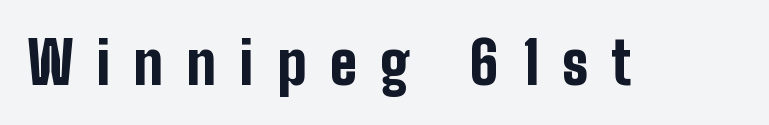
The image shows 58 px bold, condensed sans-serif type, upright; set unusually wide letter spacing (+0.41 em), not underlined; low stroke contrast and a medium x-height.
